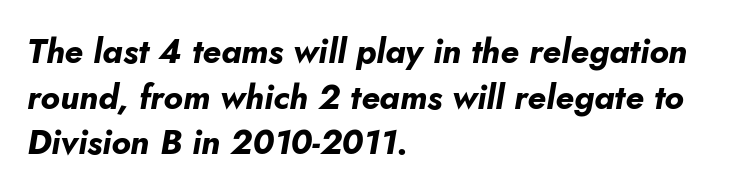
{"italic": "yes", "lean": "right", "slant_degrees": 10, "bold": "yes", "weight": "bold", "width": "normal", "stroke_contrast": "low", "x_height": "small", "monospaced": "no", "underline": "no", "align": "left", "line_spacing": "normal", "line_spacing_ratio": 1.34, "letter_spacing": "normal", "letter_spacing_em": 0.0, "glyph_px": 34}
